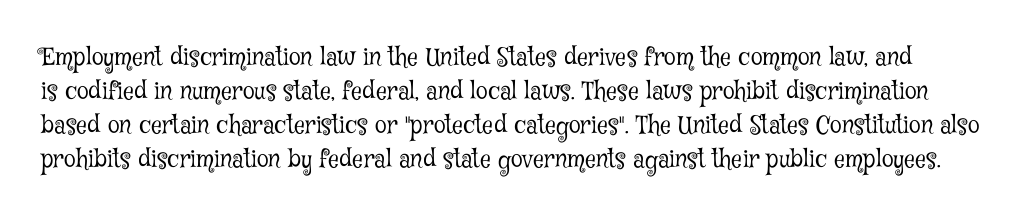
Q: Is the text bold? A: No.
Q: Is the text italic (slanted)? A: No, it is upright.
Q: Is the text underlined? A: No.
Q: Is the spacing between letters normal or unusually wide? A: Normal.
Q: Is the spacing between lines tight, normal or loose? A: Normal.
